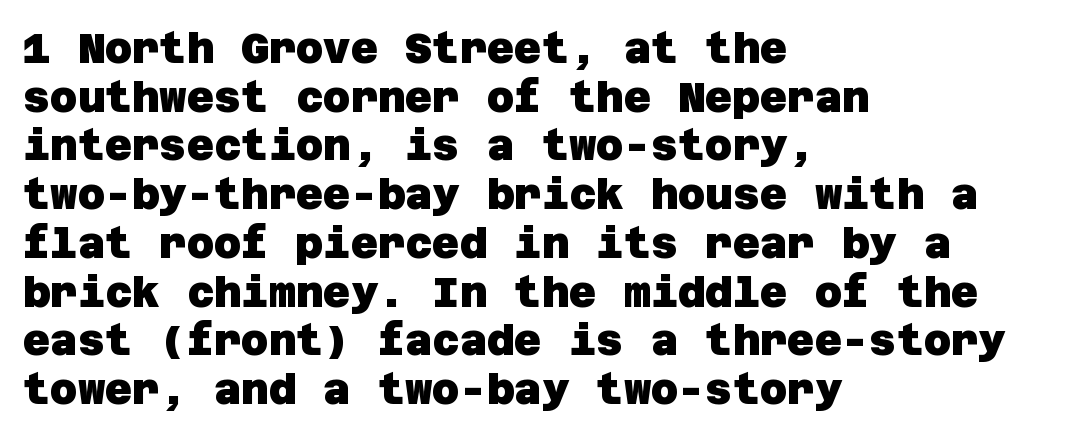
{"serif": "no", "bold": "yes", "weight": "heavy", "width": "normal", "stroke_contrast": "low", "x_height": "large", "underline": "no", "align": "left", "line_spacing_ratio": 1.16, "letter_spacing": "normal", "letter_spacing_em": 0.0, "glyph_px": 42}
